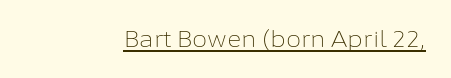
Does a line run under the words? Yes, clearly. Each word holds together tightly as a unit, with standard inter-letter gaps. When letters stand straight like this, we call the style roman or upright. Compared with a typical body face, this is equally light or lighter still.
